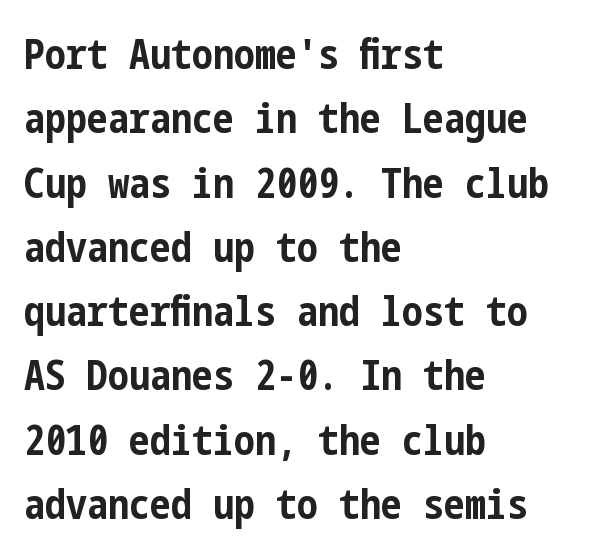
Q: Is the text bold? A: Yes.
Q: Is the text italic (slanted)? A: No, it is upright.
Q: Is the typeface a serif or a sans-serif typeface? A: Sans-serif.
Q: Is the text underlined? A: No.
Q: How is the paragraph aligned? A: Left-aligned.
Q: Is the spacing between letters normal or unusually wide? A: Normal.
Q: Is the spacing between lines tight, normal or loose? A: Normal.
Q: Width (condensed, normal, or wide)? A: Condensed.
Q: Stroke contrast? A: Low.
Q: x-height? A: Medium.
